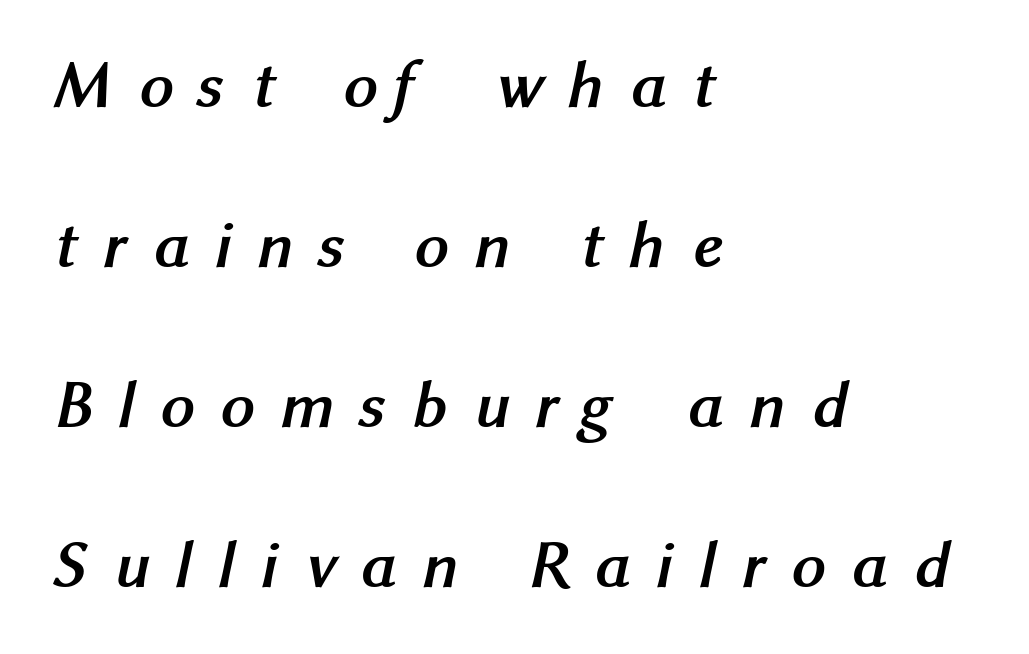
{"serif": "no", "bold": "yes", "weight": "semibold", "width": "normal", "stroke_contrast": "medium", "x_height": "medium", "monospaced": "no", "underline": "no", "align": "left", "line_spacing": "loose", "line_spacing_ratio": 2.39, "letter_spacing": "wide", "letter_spacing_em": 0.39, "glyph_px": 67}
